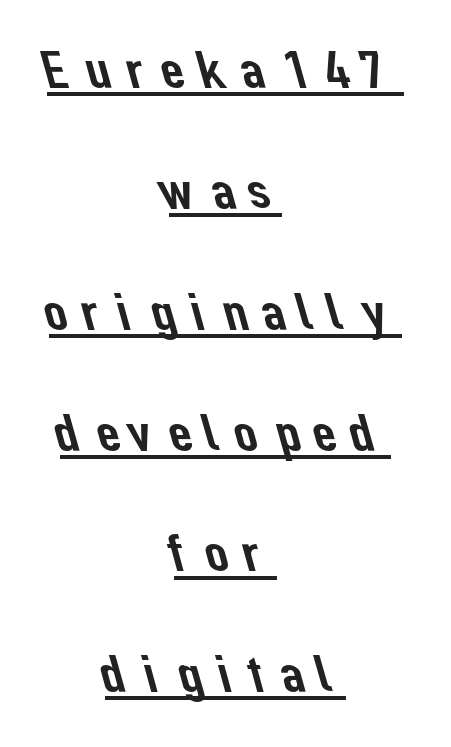
The image shows 53 px sans-serif type; set centered, loose line spacing (2.28x), underlined; low stroke contrast and a medium x-height.
